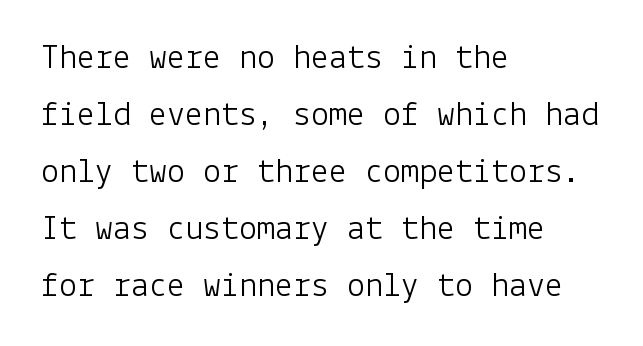
The image shows 36 px light sans-serif type, upright; set left-aligned, normal line spacing (1.58x), normal letter spacing, not underlined; low stroke contrast and a medium x-height.
